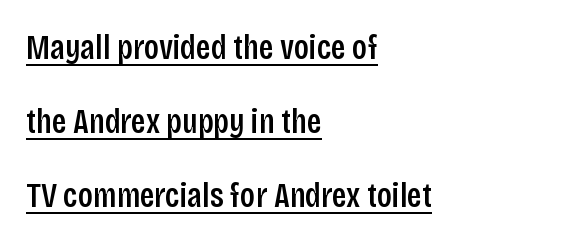
{"serif": "no", "italic": "no", "bold": "semi", "weight": "semibold", "width": "condensed", "stroke_contrast": "low", "x_height": "large", "monospaced": "no", "underline": "yes", "align": "left", "line_spacing": "loose", "line_spacing_ratio": 2.12, "letter_spacing": "normal", "letter_spacing_em": 0.0, "glyph_px": 35}
